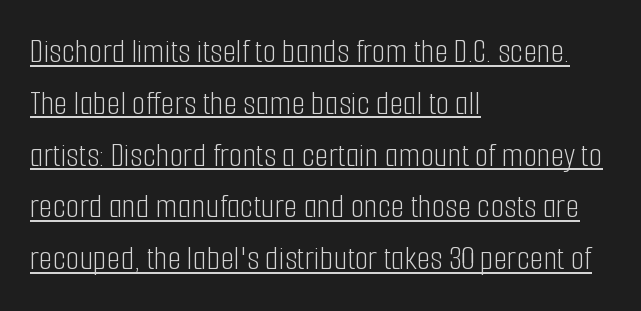
These lines were composed using upright roman letters. Nothing unusual about the tracking: characters are spaced as the font intends. This reads as an unemphasized weight, regular at the heaviest. Glance below the letters and you will spot a drawn line. You can tell from the bare stems that sans-serif type was used. Horizontal bands of white between lines are of average thickness.
